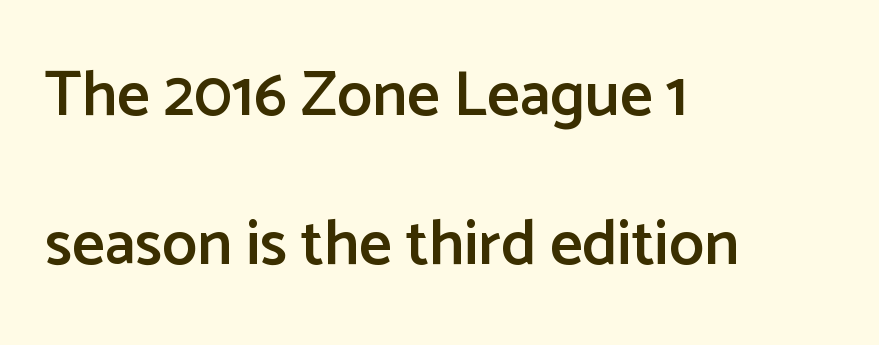
Q: Is the text bold? A: Semi-bold.
Q: Is the text italic (slanted)? A: No, it is upright.
Q: Is the typeface a serif or a sans-serif typeface? A: Sans-serif.
Q: Is the text underlined? A: No.
Q: How is the paragraph aligned? A: Left-aligned.
Q: Is the spacing between letters normal or unusually wide? A: Normal.
Q: Is the spacing between lines tight, normal or loose? A: Loose.
Q: Width (condensed, normal, or wide)? A: Normal.
Q: Stroke contrast? A: Low.
Q: x-height? A: Medium.
Q: Monospaced? A: No.
